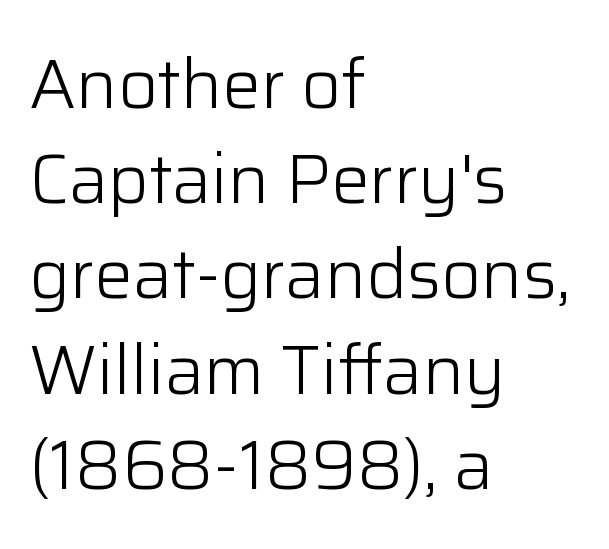
{"serif": "no", "italic": "no", "bold": "no", "weight": "light", "width": "normal", "stroke_contrast": "low", "x_height": "medium", "monospaced": "no", "underline": "no", "align": "left", "line_spacing": "normal", "line_spacing_ratio": 1.38, "letter_spacing": "normal", "letter_spacing_em": 0.0, "glyph_px": 69}
